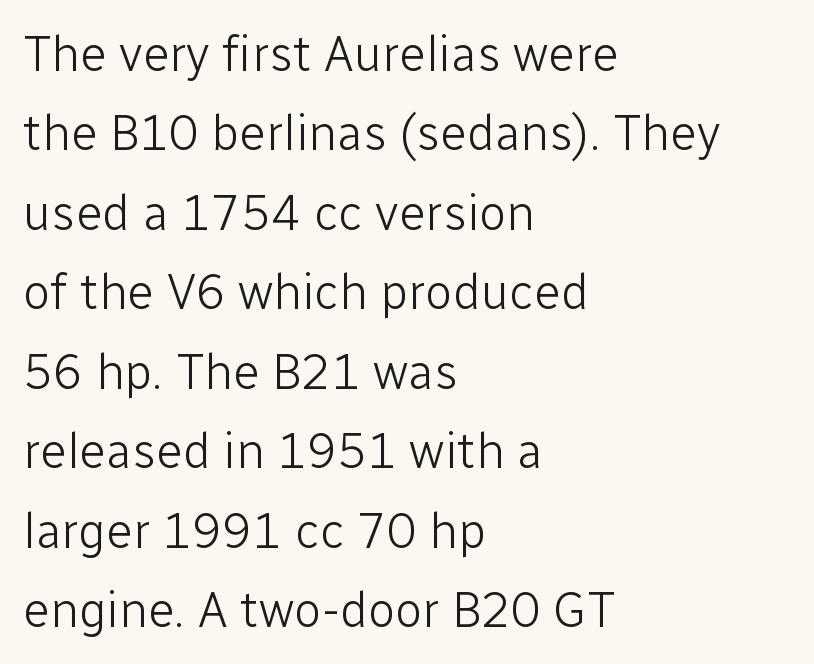
Each letter keeps its own natural width here, so spacing adapts to shape. This is sans-serif lettering, the kind often seen on screens and signage. The font sits on the lighter half of the weight spectrum, regular included. Italic? Not at all — the glyphs are vertical. The leading is moderate, giving the passage an even texture. Casual observation: everything's shoved over to the left.
